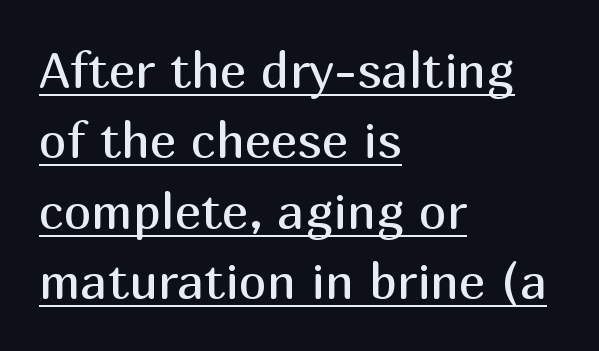
The image shows 50 px regular-weight sans-serif type, upright; set left-aligned, normal line spacing (1.41x), normal letter spacing, underlined; medium stroke contrast and a medium x-height.
